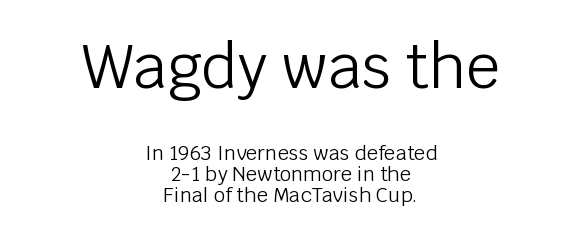
The image shows 60 px light sans-serif type, upright; set centered, tight line spacing (1.06x), normal letter spacing, not underlined; the first (top) block is 3.0x larger; low stroke contrast and a large x-height.
